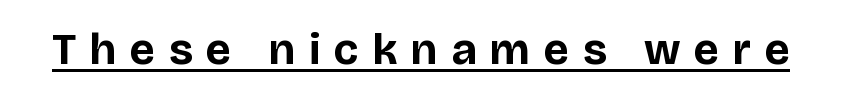
{"serif": "no", "italic": "no", "bold": "yes", "weight": "bold", "width": "normal", "stroke_contrast": "low", "x_height": "large", "monospaced": "no", "underline": "yes", "letter_spacing": "wide", "letter_spacing_em": 0.32, "glyph_px": 44}
